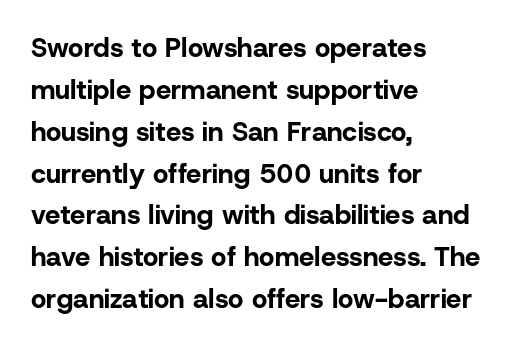
The face used here has the dense, thick strokes of a bold. Students, observe: this is what conventionally led text looks like. Notice how the stems are strictly vertical — no italics here. The setting favours the left margin, as ordinary paragraphs usually do.
